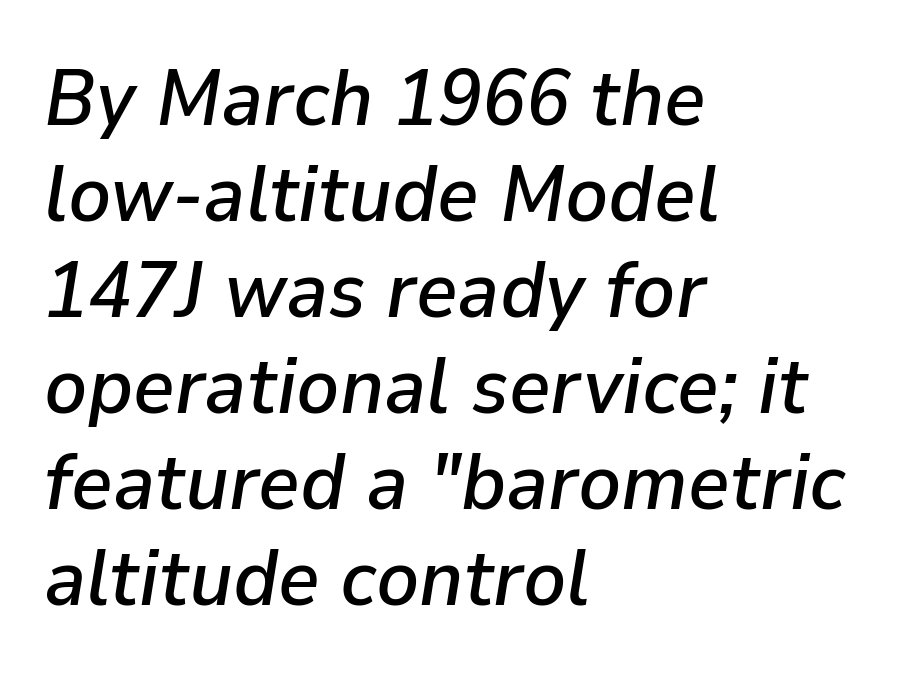
{"italic": "yes", "lean": "right", "slant_degrees": 9, "width": "normal", "stroke_contrast": "low", "x_height": "medium", "monospaced": "no", "underline": "no", "align": "left", "line_spacing_ratio": 1.2, "letter_spacing": "normal", "letter_spacing_em": 0.0, "glyph_px": 80}
